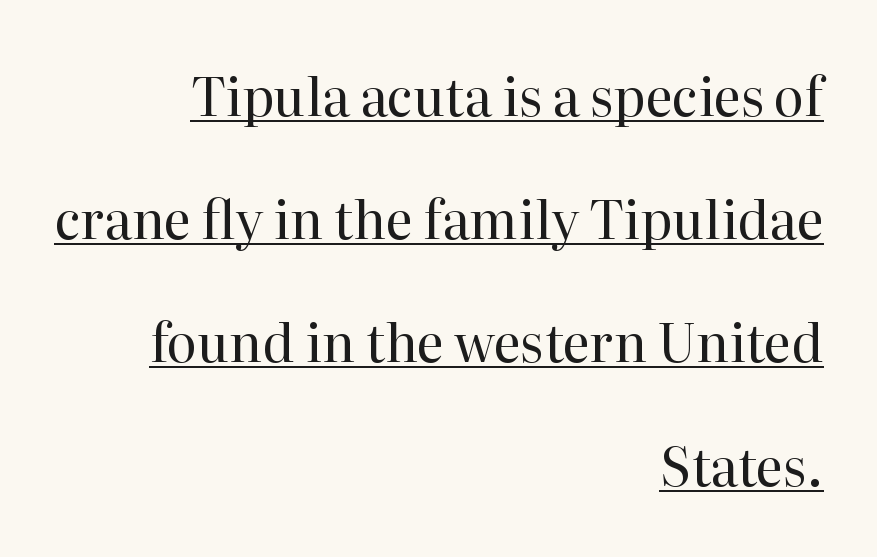
In terms of letterspacing, this is plain default setting. The rendering uses natural spacing where letterforms have individual widths. Designer's note — italics off, roman on. The specimen includes a rule beneath the text block's lines.
